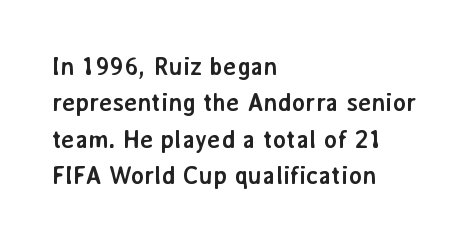
The image shows 25 px bold type, upright; set left-aligned, normal line spacing (1.46x), normal letter spacing, not underlined.
